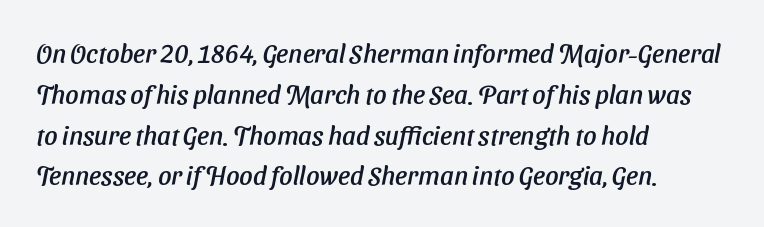
The area under the type is left untouched. Does the leading feel generous? No, just average. Does extra space separate the letters? No, they use regular spacing. Casual observation: everything's shoved over to the left.
